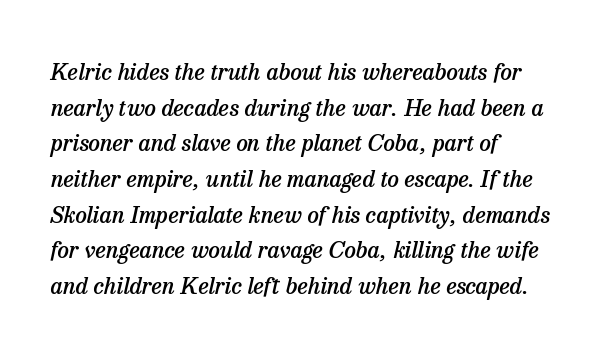
The image shows 23 px text type, italic (leaning right); set left-aligned, normal line spacing (1.55x), normal letter spacing, not underlined.
